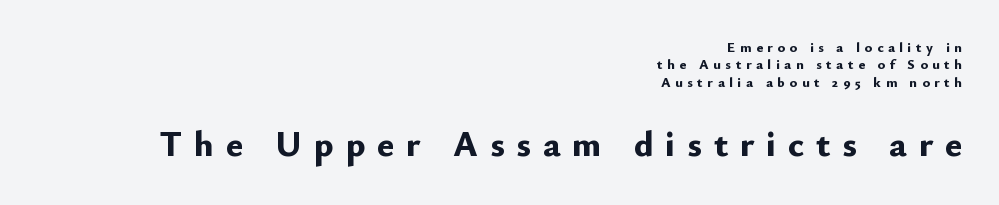
The image shows 36 px bold sans-serif type, upright; set right-aligned, normal line spacing (1.25x), unusually wide letter spacing (+0.33 em), not underlined; the second (bottom) block is 2.57x larger; low stroke contrast and a small x-height.
